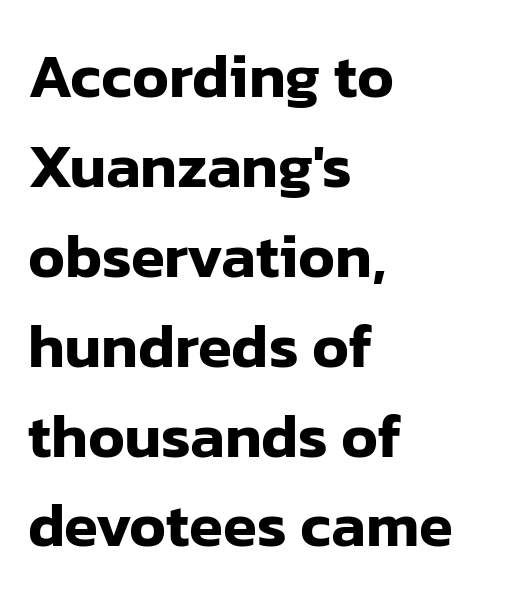
Q: Is the text italic (slanted)? A: No, it is upright.
Q: Is the typeface a serif or a sans-serif typeface? A: Sans-serif.
Q: Is the text underlined? A: No.
Q: How is the paragraph aligned? A: Left-aligned.
Q: Is the spacing between letters normal or unusually wide? A: Normal.
Q: Is the spacing between lines tight, normal or loose? A: Normal.
Q: Width (condensed, normal, or wide)? A: Normal.
Q: Stroke contrast? A: Low.
Q: x-height? A: Medium.
Q: Monospaced? A: No.
